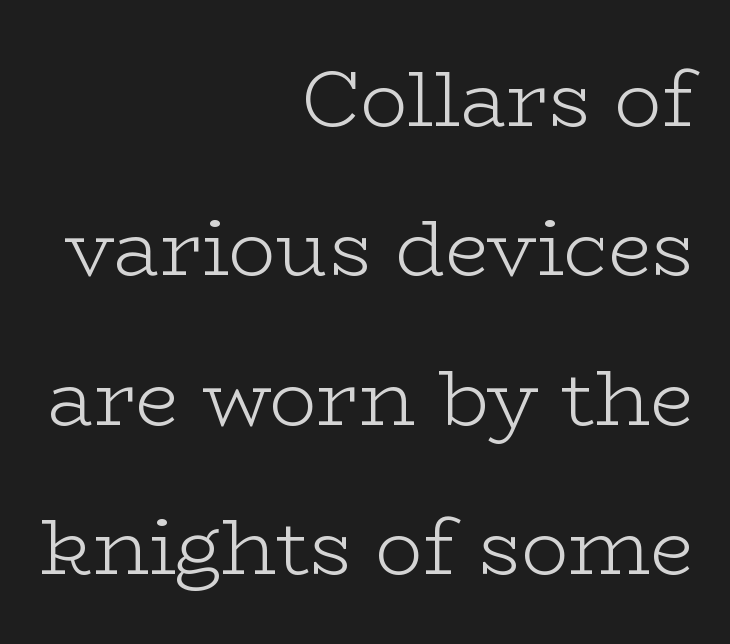
Proportional: the letters do not fall into vertical columns. The foot of each line stays bare and open. The typesetter chose a ragged-left arrangement here. Classification — serif.
